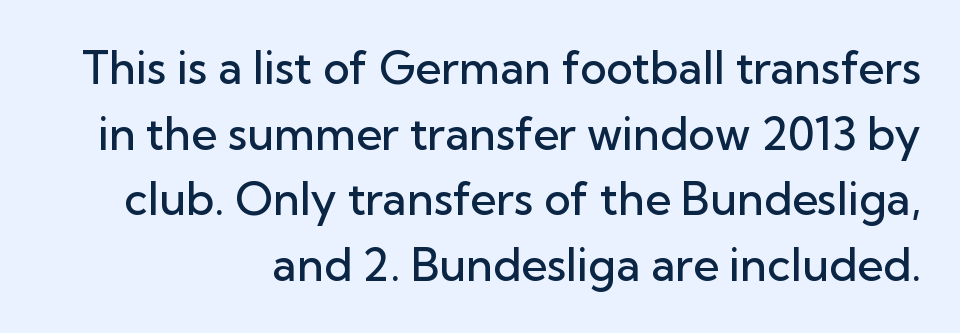
Q: Is the text bold? A: Semi-bold.
Q: Is the text italic (slanted)? A: No, it is upright.
Q: Is the typeface a serif or a sans-serif typeface? A: Sans-serif.
Q: Is the text underlined? A: No.
Q: How is the paragraph aligned? A: Right-aligned.
Q: Is the spacing between letters normal or unusually wide? A: Normal.
Q: Is the spacing between lines tight, normal or loose? A: Normal.
Q: Width (condensed, normal, or wide)? A: Normal.
Q: Stroke contrast? A: Low.
Q: x-height? A: Medium.
Q: Monospaced? A: No.
